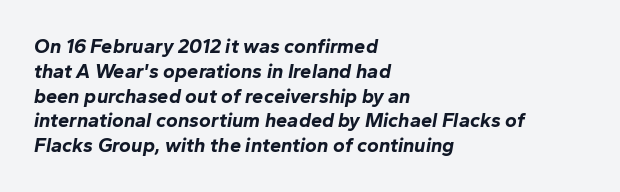
{"italic": "yes", "lean": "right", "slant_degrees": 10, "bold": "yes", "underline": "no", "align": "left", "line_spacing_ratio": 1.24, "letter_spacing": "normal", "letter_spacing_em": 0.0, "glyph_px": 20}
